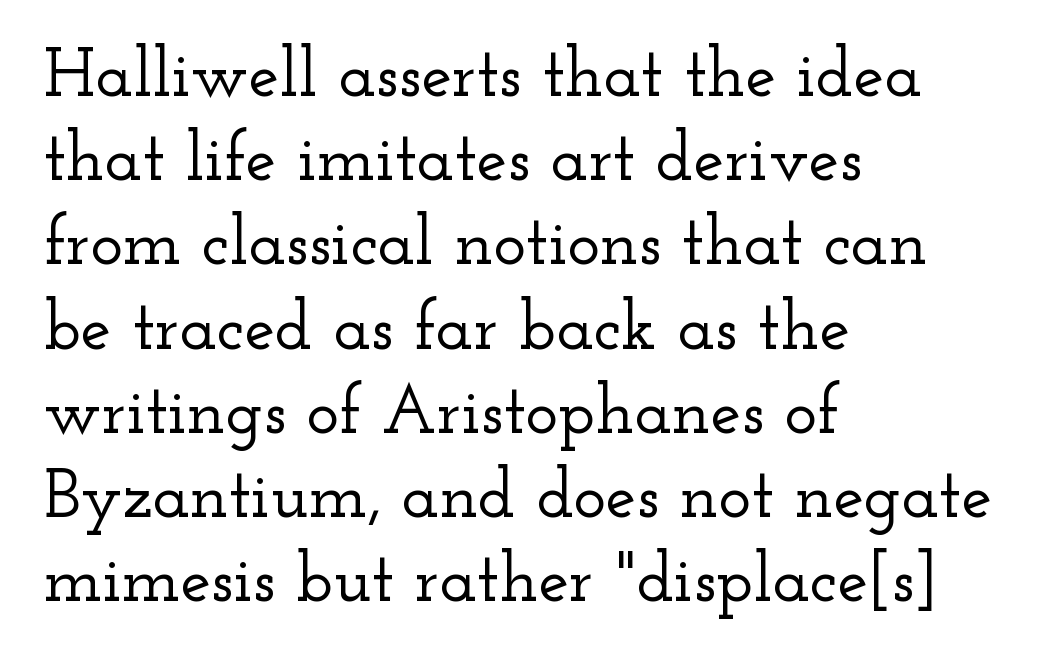
Every row of glyphs begins at an identical x-position on the left. Does the lettering tilt? It doesn't — this is upright. The face used here is seriffed, in the tradition of book romans. The passage shown is typed in a proportional face where columns would drift. The foot of each line stays bare and open.
